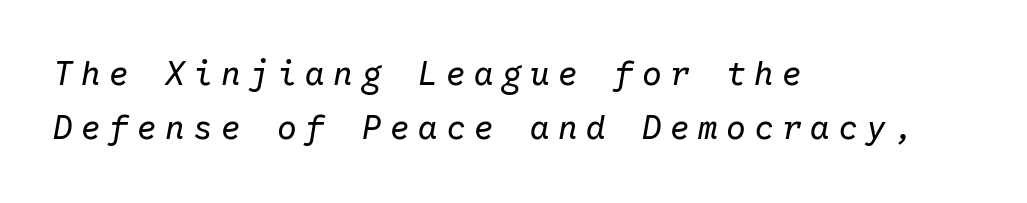
Letters rest on an invisible, unmarked baseline. The text block is weighted toward the left margin, trailing off unevenly rightward. Rendered with sloped, italic letterforms. The passage shown is typed in a monospace face where columns stay perfectly aligned. Here the glyphs are tracked loosely, breaking word shapes into spaced letters. Is this a heavy cut? Hardly; it is regular or lighter.
